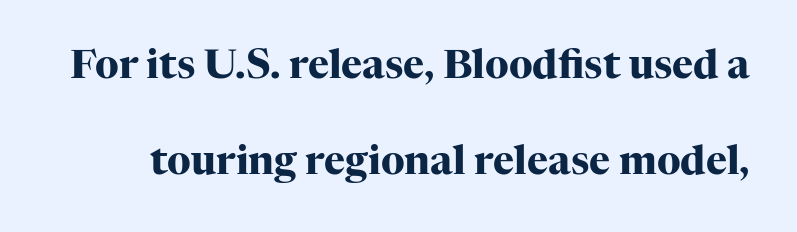
Q: Is the text bold? A: Yes.
Q: Is the text italic (slanted)? A: No, it is upright.
Q: Is the typeface a serif or a sans-serif typeface? A: Serif.
Q: Is the text underlined? A: No.
Q: Is the spacing between letters normal or unusually wide? A: Normal.
Q: Is the spacing between lines tight, normal or loose? A: Loose.
Q: Width (condensed, normal, or wide)? A: Normal.
Q: Stroke contrast? A: High.
Q: x-height? A: Medium.
Q: Monospaced? A: No.
